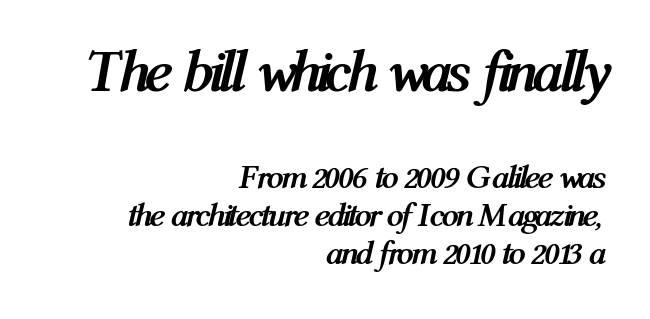
The letters advance in unequal steps, a hallmark of proportional type. Words float on clear page, feet unadorned. Look at the stroke-to-counter ratio: heavy, a bold. When letters slant like this, we call the style italic. The rendering uses a small line-height, squeezing the rows.
